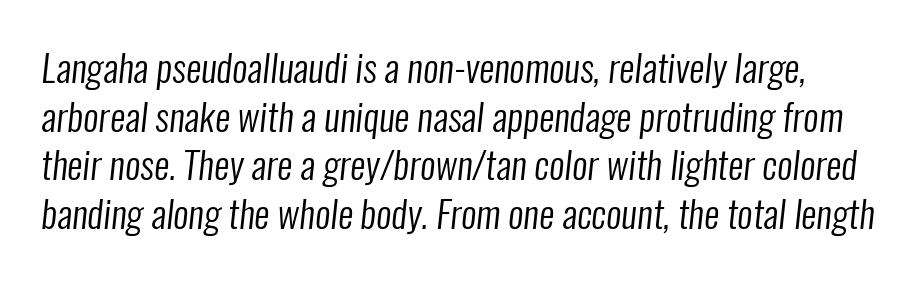
Q: Is the text bold? A: No.
Q: Is the typeface a serif or a sans-serif typeface? A: Sans-serif.
Q: Is the text underlined? A: No.
Q: Is the spacing between letters normal or unusually wide? A: Normal.
Q: Is the spacing between lines tight, normal or loose? A: Normal.
Q: Width (condensed, normal, or wide)? A: Condensed.
Q: Stroke contrast? A: Low.
Q: x-height? A: Medium.
Q: Monospaced? A: No.
